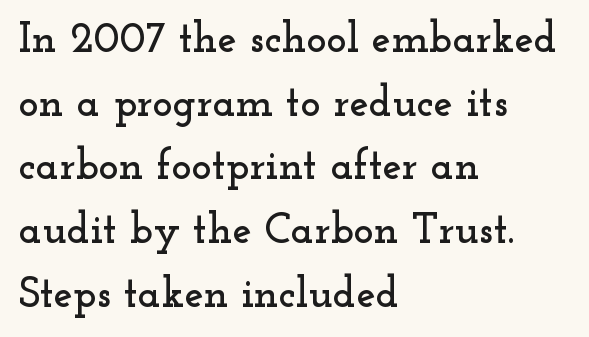
If you drew a ruler down the left edge, every line would touch it. Note the varied advance widths — an 'i' is clearly narrower than an 'm'. Between one letter and the next there's only the usual sliver of space. A roman cut, with each character standing at attention.
